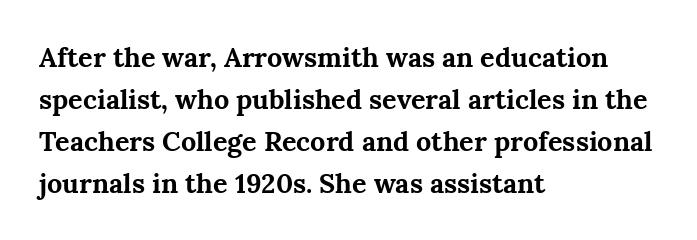
The image shows 27 px bold type, upright; set left-aligned, normal line spacing (1.55x), normal letter spacing, not underlined.
